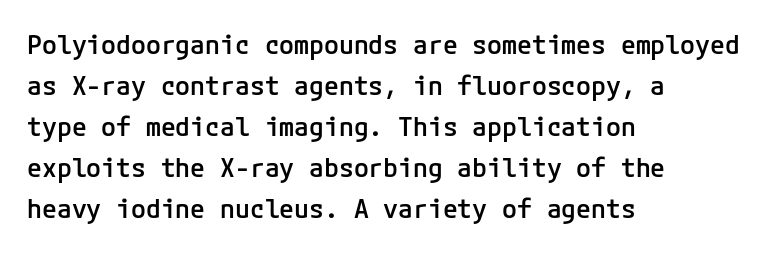
Does extra space separate the letters? No, they use regular spacing. Line spacing here is normal. Visually the block forms a straight wall on the left and a jagged coastline on the right. Unlike italic type, these characters show no tilt at all. The face used here is a semibold: visibly heavier than regular, lighter than bold. The foot of each line stays bare and open.
